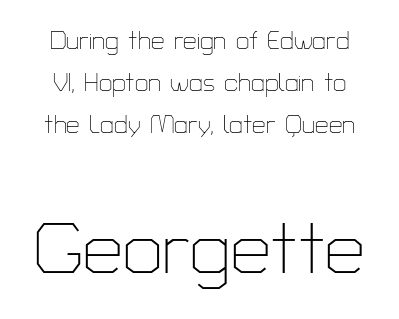
The image shows 71 px thin sans-serif type, upright; set line spacing 1.76x, normal letter spacing, not underlined; the second (bottom) block is 2.96x larger; low stroke contrast and a medium x-height.
